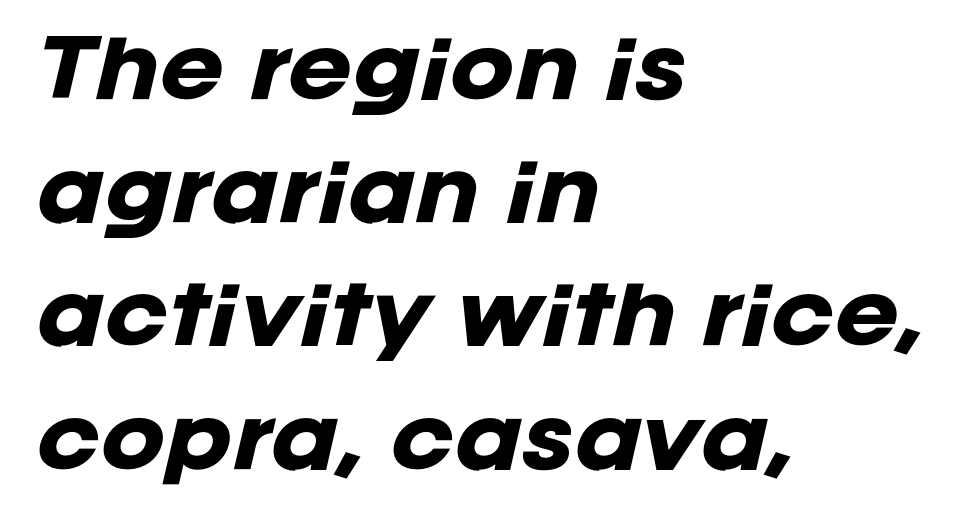
The image shows 77 px heavy type, italic (leaning right); set left-aligned, normal line spacing (1.6x), normal letter spacing, not underlined; low stroke contrast and a large x-height.
